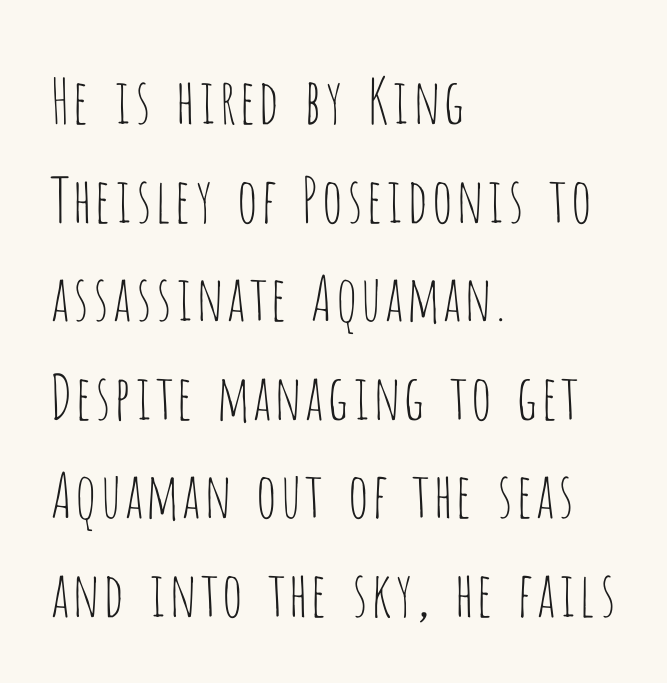
Q: Is the text bold? A: No.
Q: Is the text italic (slanted)? A: No, it is upright.
Q: Is the typeface a serif or a sans-serif typeface? A: Sans-serif.
Q: Is the text underlined? A: No.
Q: How is the paragraph aligned? A: Left-aligned.
Q: Is the spacing between letters normal or unusually wide? A: Normal.
Q: Is the spacing between lines tight, normal or loose? A: Normal.
Q: Width (condensed, normal, or wide)? A: Condensed.
Q: Stroke contrast? A: Low.
Q: x-height? A: Large.
Q: Monospaced? A: No.
